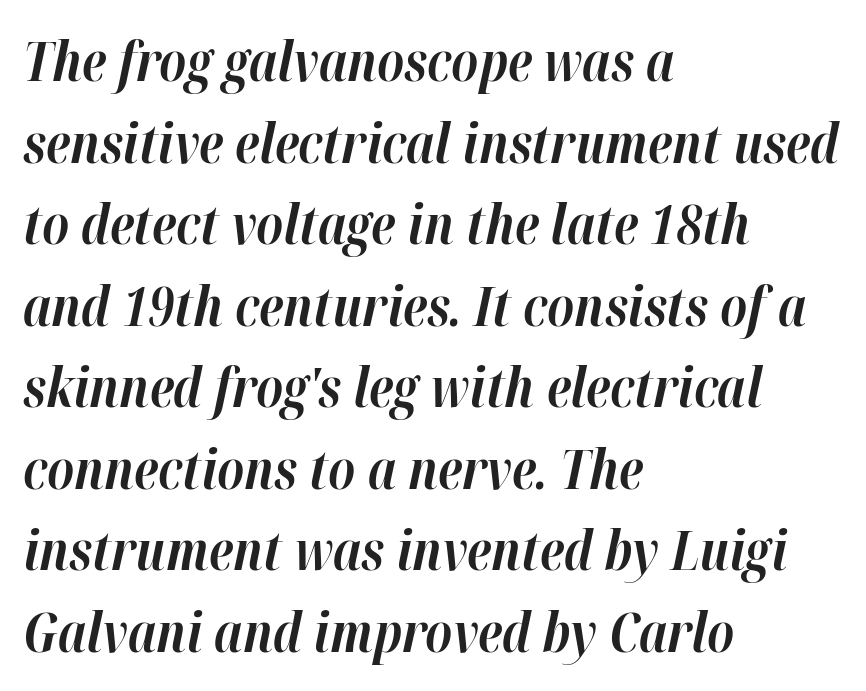
The image shows 54 px bold type, italic (leaning right); set left-aligned, normal line spacing (1.51x), normal letter spacing, not underlined; high stroke contrast and a medium x-height.
